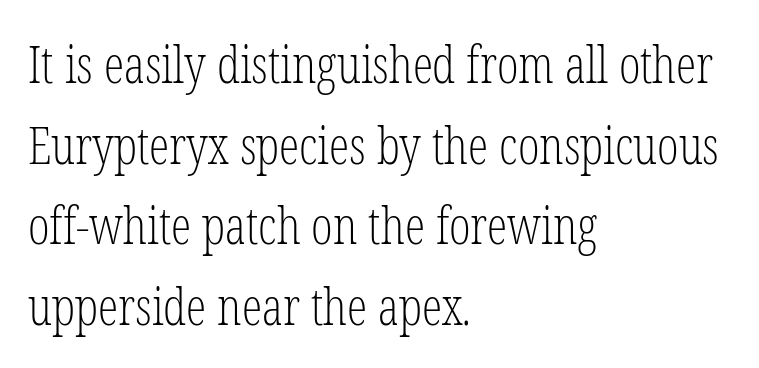
Vertical spacing — default. The letters advance in unequal steps, a hallmark of proportional type. The letters stand upright; this is a roman face. The ragged edge is on the right, which tells us the setting is flush left.
